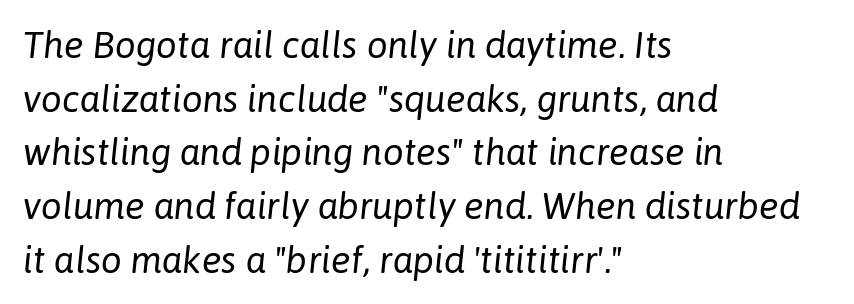
Character widths vary here, with narrow letters taking less room than wide ones. Bare-footed words on every line. You can tell it's italic because the verticals aren't actually vertical. The tracking reads as untouched default to a designer's eye. This sample keeps an unexceptional amount of space between lines.
